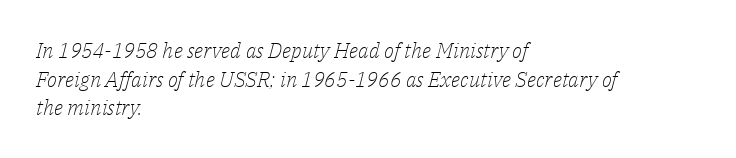
{"italic": "yes", "lean": "right", "slant_degrees": 14, "bold": "no", "underline": "no", "align": "left", "line_spacing": "normal", "line_spacing_ratio": 1.36, "letter_spacing": "normal", "letter_spacing_em": 0.0, "glyph_px": 21}
